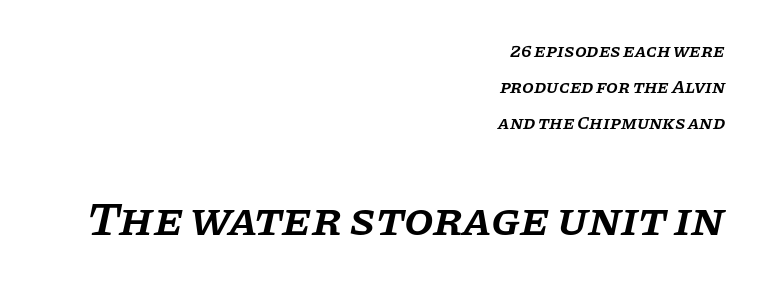
The image shows 48 px semibold serif type, italic (leaning right); set right-aligned, line spacing 1.89x, normal letter spacing, not underlined; the second (bottom) block is 2.53x larger; low stroke contrast and a large x-height.
